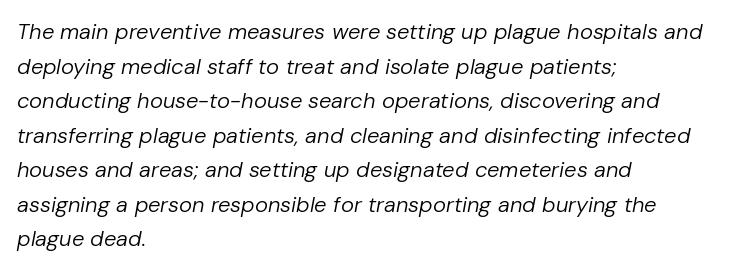
Horizontal bands of white between lines are of average thickness. Reading down the block, your eye returns to a fixed left position each line. Here the glyphs are tracked normally, forming tight word shapes. The face used here has a pronounced slope to its letters.
